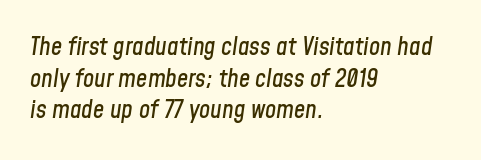
{"italic": "yes", "lean": "right", "slant_degrees": 8, "underline": "no", "align": "left", "line_spacing": "normal", "line_spacing_ratio": 1.27, "letter_spacing": "normal", "letter_spacing_em": 0.0, "glyph_px": 25}
